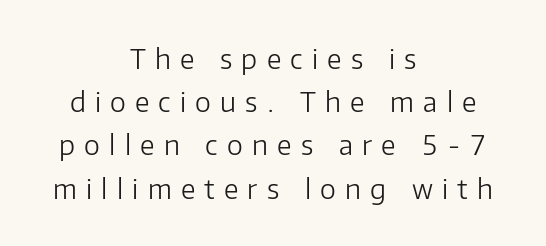
{"italic": "no", "bold": "no", "underline": "no", "align": "center", "line_spacing": "normal", "line_spacing_ratio": 1.6, "letter_spacing": "wide", "letter_spacing_em": 0.34, "glyph_px": 27}
